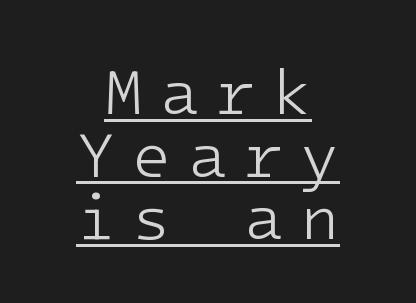
{"serif": "no", "italic": "no", "bold": "no", "weight": "light", "width": "normal", "stroke_contrast": "low", "x_height": "medium", "monospaced": "yes", "underline": "yes", "align": "center", "line_spacing": "tight", "line_spacing_ratio": 0.98, "letter_spacing": "wide", "letter_spacing_em": 0.26, "glyph_px": 64}
